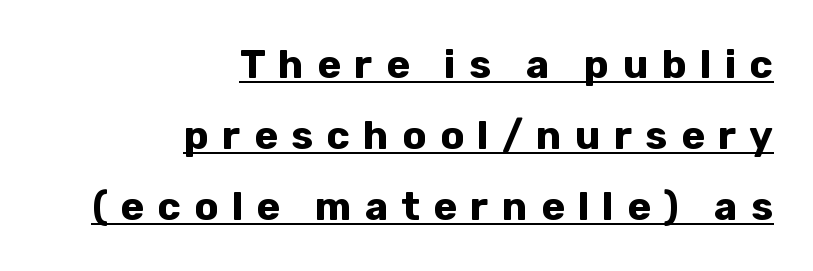
Examine the stroke ends and you'll find no serifs. Think of a printed novel: that variable character pitch is what you see here. The words here are underlined. Pretty heavy lettering here — definitely bold.
